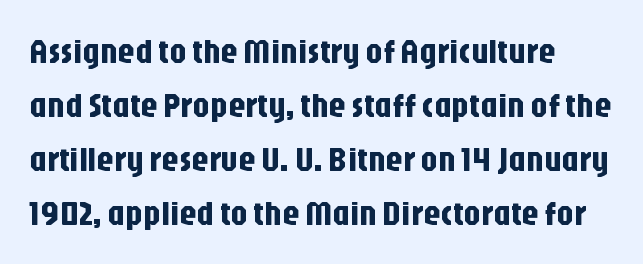
{"serif": "no", "italic": "no", "width": "condensed", "stroke_contrast": "low", "x_height": "large", "monospaced": "no", "underline": "no", "align": "left", "line_spacing": "normal", "line_spacing_ratio": 1.59, "letter_spacing": "normal", "letter_spacing_em": 0.0, "glyph_px": 34}
